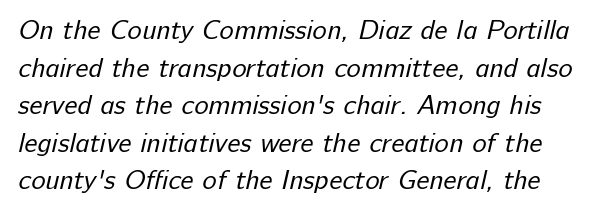
{"bold": "no", "underline": "no", "line_spacing": "normal", "line_spacing_ratio": 1.39, "letter_spacing": "normal", "letter_spacing_em": 0.0, "glyph_px": 27}
